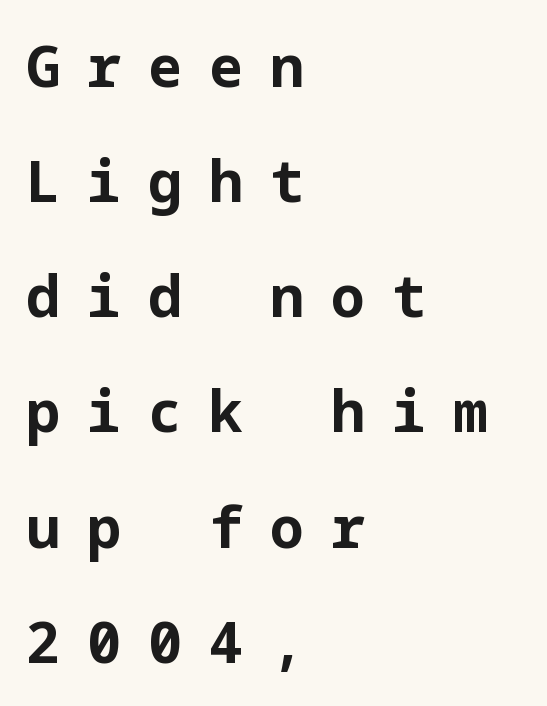
In terms of letterform style, serifs are entirely absent. Descenders hang freely into open space. Is the letter spacing exaggerated? Yes — the characters are pushed far apart. It's the straight-up-and-down kind of type. Heavy, bold letterforms.
